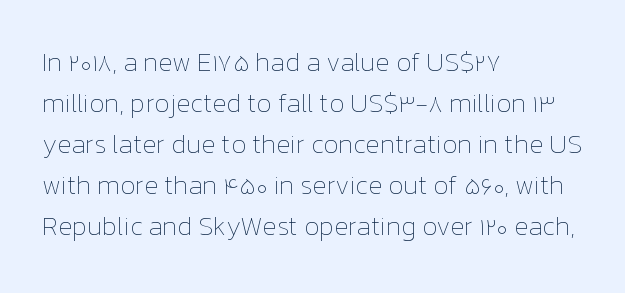
{"italic": "no", "bold": "no", "underline": "no", "align": "left", "line_spacing": "normal", "line_spacing_ratio": 1.58, "letter_spacing": "normal", "letter_spacing_em": 0.0, "glyph_px": 26}
